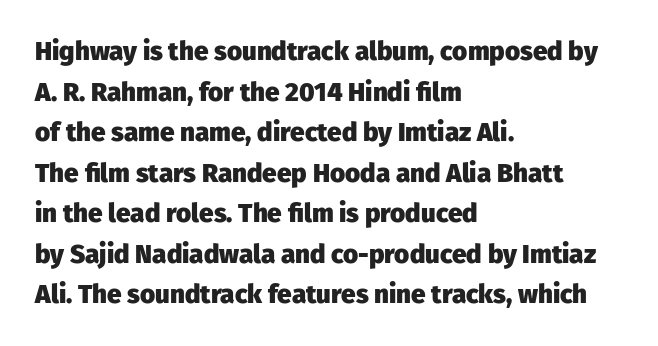
The image shows 26 px bold type, upright; set left-aligned, normal line spacing (1.56x), normal letter spacing, not underlined.
